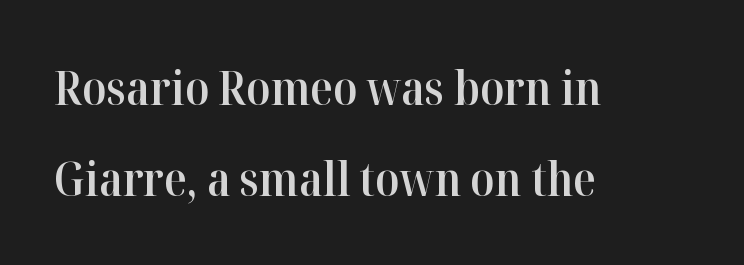
The image shows 47 px semibold serif type, upright; set left-aligned, loose line spacing (1.94x), normal letter spacing, not underlined; high stroke contrast and a medium x-height.
